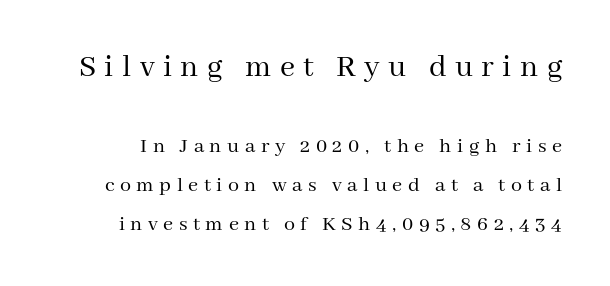
Q: Is the text bold? A: No.
Q: Is the text italic (slanted)? A: No, it is upright.
Q: Is the typeface a serif or a sans-serif typeface? A: Serif.
Q: Is the text underlined? A: No.
Q: Is the spacing between letters normal or unusually wide? A: Unusually wide.
Q: Which block of text is set in a larger size, the first (top) or the second (bottom)? A: The first (top) one.
Q: Width (condensed, normal, or wide)? A: Normal.
Q: Stroke contrast? A: Medium.
Q: x-height? A: Medium.
Q: Monospaced? A: No.
